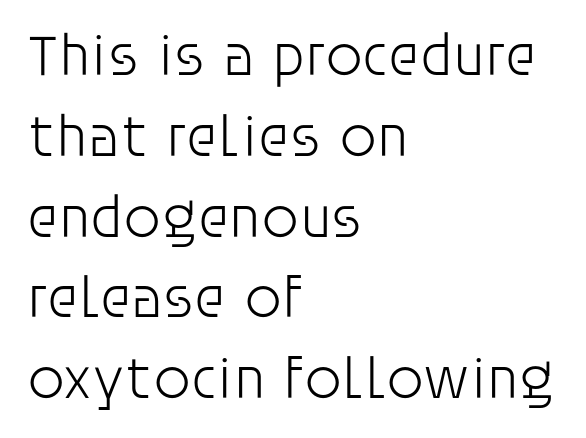
{"serif": "no", "italic": "no", "bold": "no", "weight": "light", "width": "normal", "stroke_contrast": "low", "x_height": "large", "monospaced": "no", "underline": "no", "align": "left", "line_spacing": "normal", "line_spacing_ratio": 1.37, "letter_spacing": "normal", "letter_spacing_em": 0.0, "glyph_px": 59}
